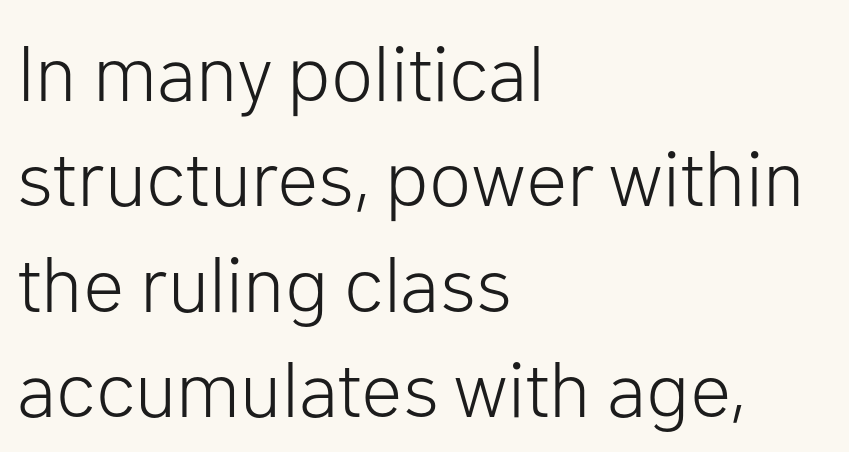
{"serif": "no", "italic": "no", "bold": "no", "weight": "light", "width": "normal", "stroke_contrast": "low", "x_height": "medium", "monospaced": "no", "underline": "no", "align": "left", "line_spacing": "normal", "line_spacing_ratio": 1.35, "letter_spacing": "normal", "letter_spacing_em": 0.0, "glyph_px": 78}
